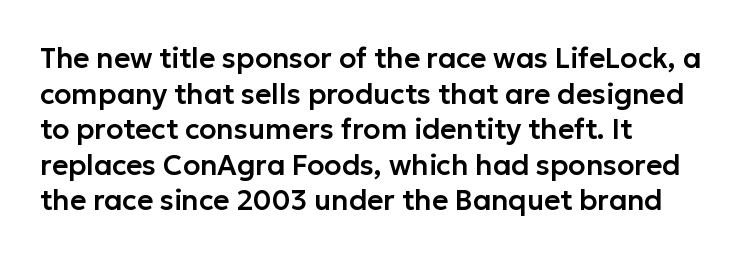
The image shows 28 px sans-serif type, upright; set left-aligned, normal line spacing (1.27x), normal letter spacing, not underlined; low stroke contrast and a medium x-height.
